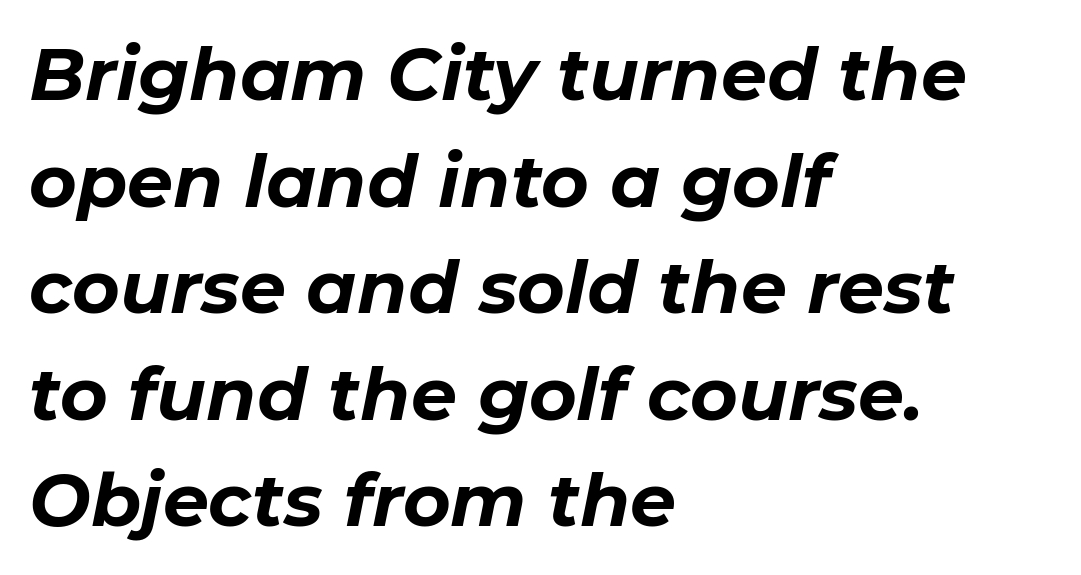
The image shows 73 px bold type, italic (leaning right); set left-aligned, normal line spacing (1.46x), normal letter spacing, not underlined; low stroke contrast and a medium x-height.
